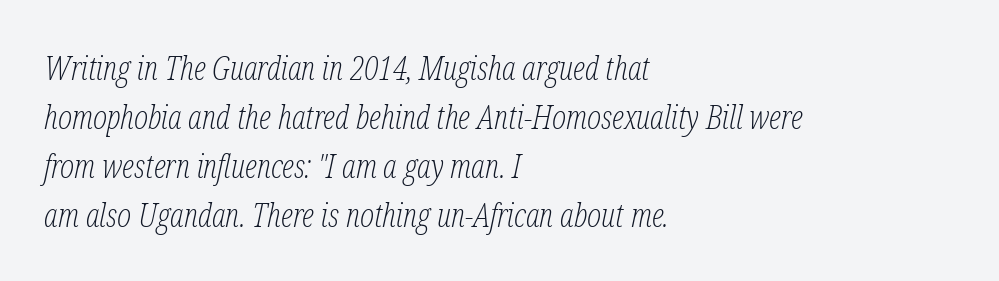
I'd call this a serif setting — the letters wear small feet. The rows are spaced the way most documents space them. Check under the words: just untouched page. The strokes carry an ordinary text weight at most. The horizontal fit of the characters is conventional and even.
